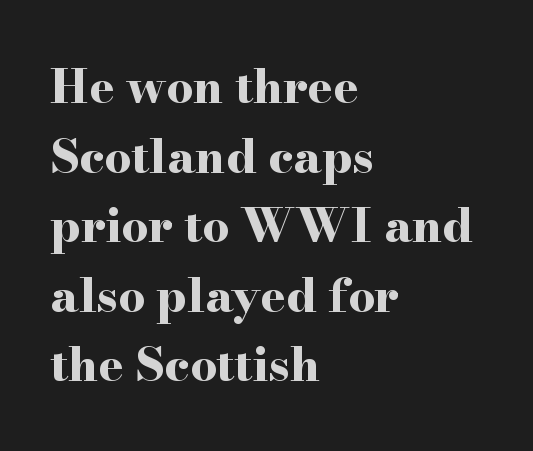
Vertically, the passage feels balanced, rows spaced as you'd expect. The font family rendered here belongs to the serif group. The words here are not underlined. Line starts are locked; line ends wander.
